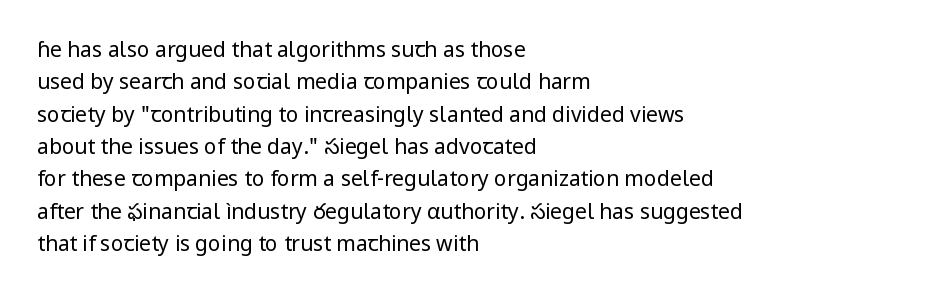
{"italic": "no", "bold": "no", "underline": "no", "align": "left", "line_spacing": "normal", "line_spacing_ratio": 1.54, "letter_spacing": "normal", "letter_spacing_em": 0.0, "glyph_px": 21}
